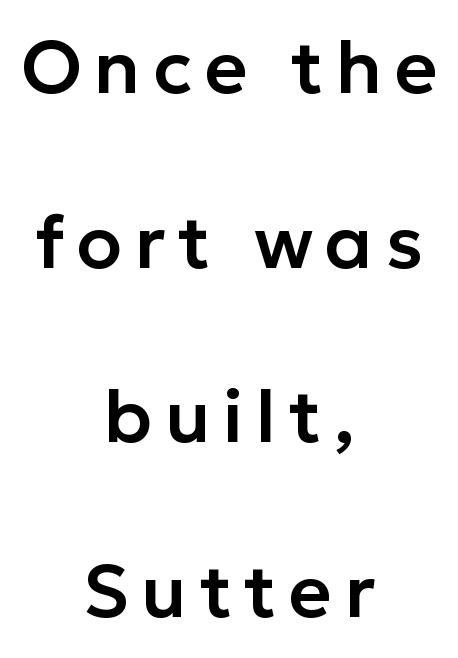
A typesetter would mark this as roman, not italic. Compared with a flush-left layout, this one balances lines on the center instead. Underline: absent. Leading is clearly above the norm, producing a sparse column. Varying glyph widths throughout — classic text-font behaviour.
